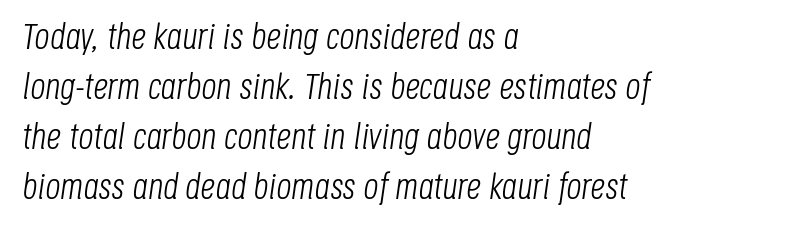
A typesetter would call this leading conventional body-copy spacing. Visually the block forms a straight wall on the left and a jagged coastline on the right. Italic? Definitely — the glyphs are oblique. Spacing verdict: proportional, widths tailored to each character.
